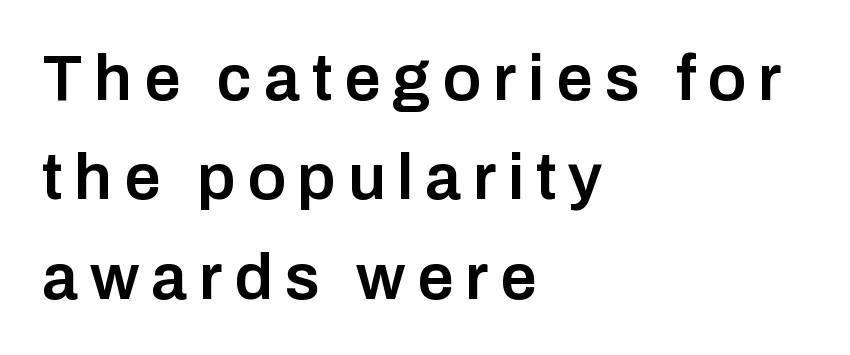
The image shows 65 px semibold sans-serif type, upright; set left-aligned, normal line spacing (1.53x), not underlined; low stroke contrast and a medium x-height.
